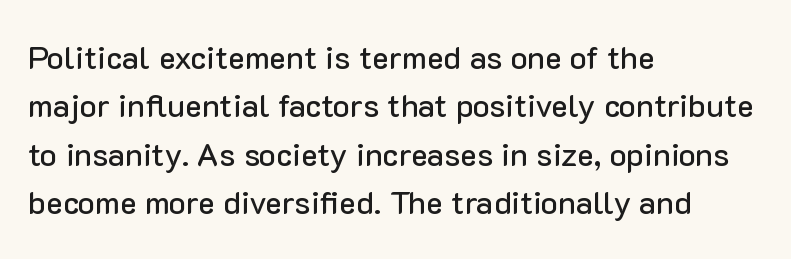
{"serif": "no", "italic": "no", "width": "normal", "stroke_contrast": "low", "x_height": "medium", "monospaced": "no", "underline": "no", "align": "left", "line_spacing": "normal", "line_spacing_ratio": 1.51, "letter_spacing": "normal", "letter_spacing_em": 0.0, "glyph_px": 32}
